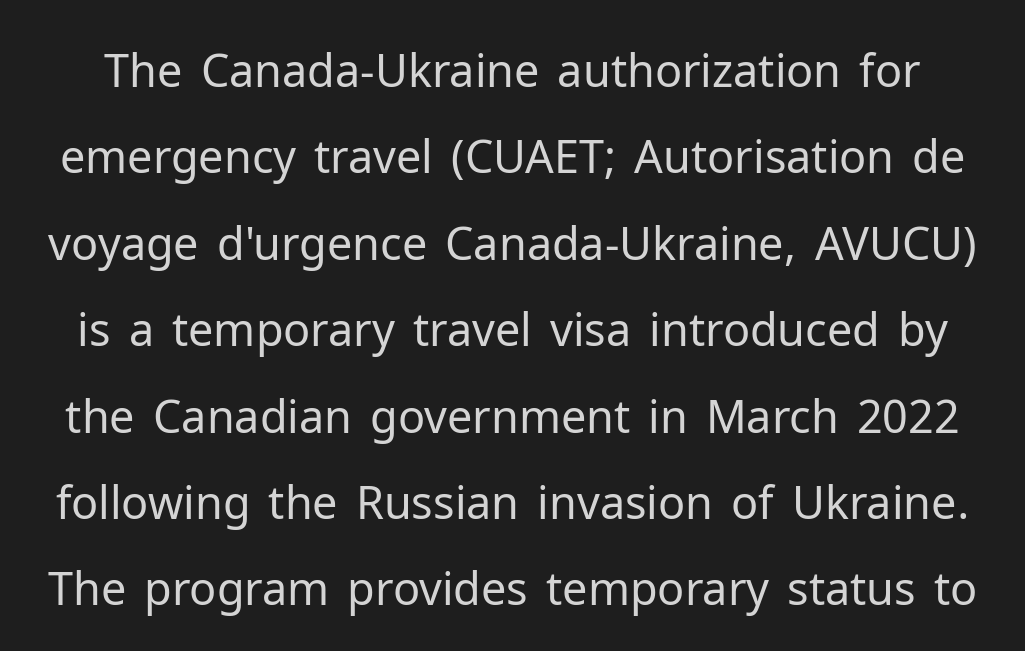
Q: Is the text bold? A: No.
Q: Is the text italic (slanted)? A: No, it is upright.
Q: Is the typeface a serif or a sans-serif typeface? A: Sans-serif.
Q: Is the text underlined? A: No.
Q: Is the spacing between letters normal or unusually wide? A: Normal.
Q: Is the spacing between lines tight, normal or loose? A: Loose.
Q: Width (condensed, normal, or wide)? A: Normal.
Q: Stroke contrast? A: Low.
Q: x-height? A: Medium.
Q: Monospaced? A: No.
